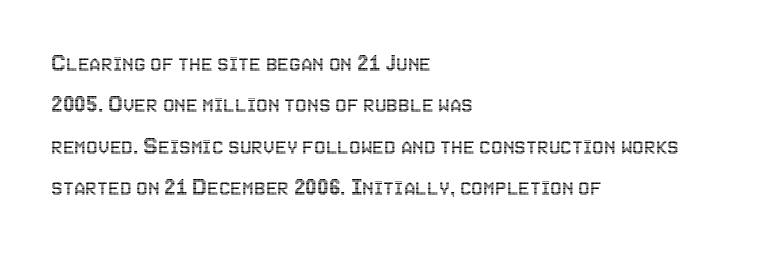
Q: Is the text italic (slanted)? A: No, it is upright.
Q: Is the text underlined? A: No.
Q: How is the paragraph aligned? A: Left-aligned.
Q: Is the spacing between letters normal or unusually wide? A: Normal.
Q: Is the spacing between lines tight, normal or loose? A: Normal.
